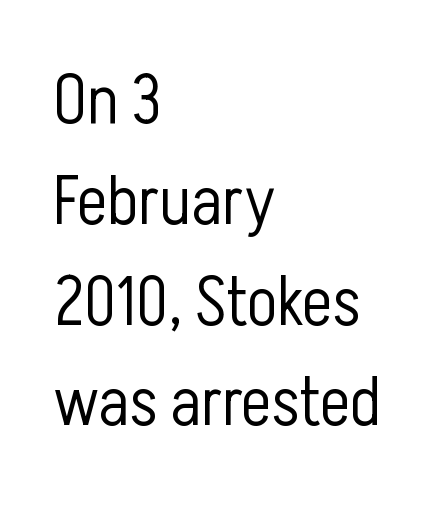
The image shows 70 px light, condensed sans-serif type, upright; set left-aligned, normal line spacing (1.44x), normal letter spacing, not underlined; low stroke contrast and a medium x-height.
